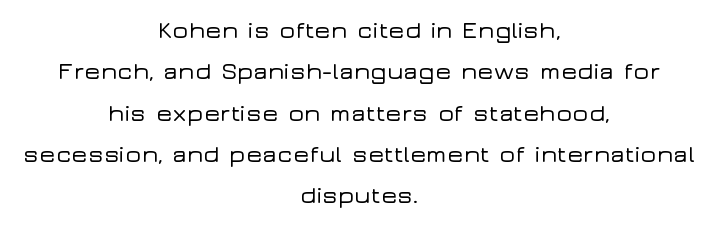
The image shows 24 px text type, upright; set centered, line spacing 1.72x, normal letter spacing, not underlined.
